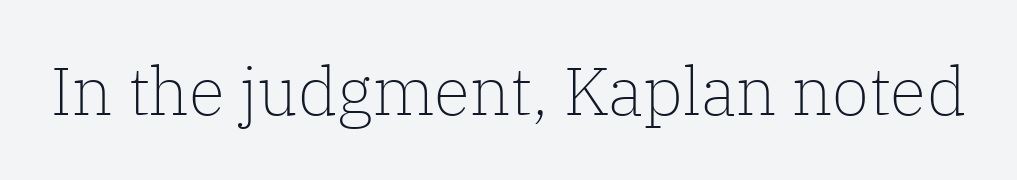
Q: Is the text bold? A: No.
Q: Is the text italic (slanted)? A: No, it is upright.
Q: Is the typeface a serif or a sans-serif typeface? A: Serif.
Q: Is the text underlined? A: No.
Q: Is the spacing between letters normal or unusually wide? A: Normal.
Q: Width (condensed, normal, or wide)? A: Normal.
Q: Stroke contrast? A: Low.
Q: x-height? A: Medium.
Q: Monospaced? A: No.
